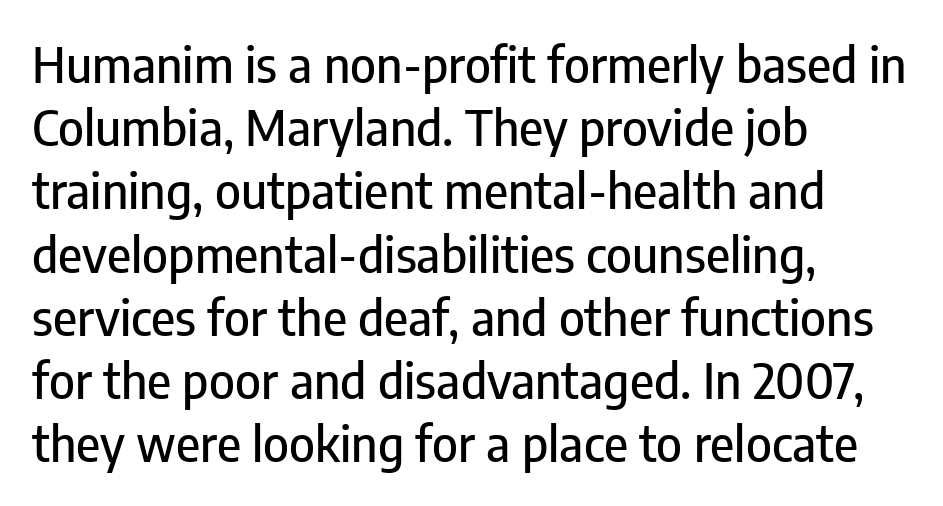
What's the leading like? Ordinary, nothing unusual. Is the letter spacing exaggerated? No — it looks like the ordinary default. Is this a sans? Yes — the strokes have no serifs. This sample is left-justified, so line endings fall wherever the words run out. If you drew a line through each stem, it would be perfectly vertical.
